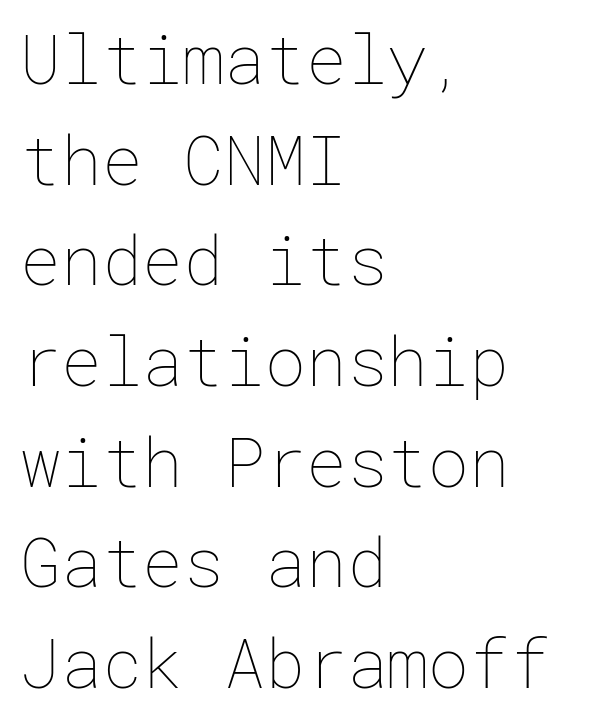
The image shows 68 px thin type, upright; set left-aligned, normal line spacing (1.48x), normal letter spacing, not underlined; low stroke contrast and a medium x-height.
